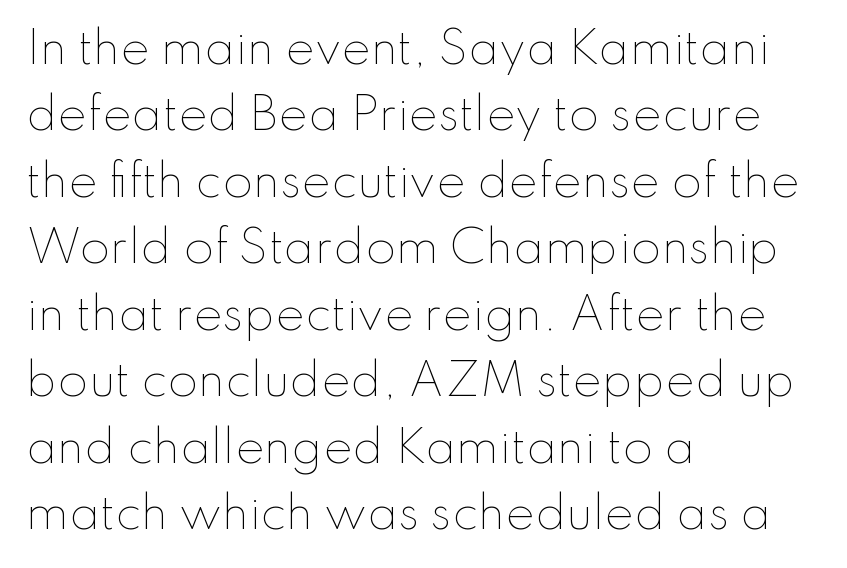
{"italic": "no", "bold": "no", "weight": "thin", "width": "normal", "stroke_contrast": "low", "x_height": "small", "monospaced": "no", "underline": "no", "align": "left", "line_spacing": "normal", "line_spacing_ratio": 1.51, "letter_spacing": "normal", "letter_spacing_em": 0.0, "glyph_px": 44}
